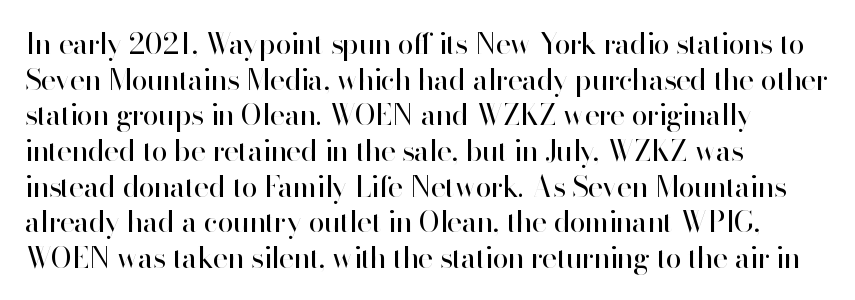
The type is set solid horizontally, with unmodified tracking. What kind of face is this? One without serifs — a sans. Short and long lines alike share a common starting point at left. Is this a heavy cut? Hardly; it is regular or lighter.
